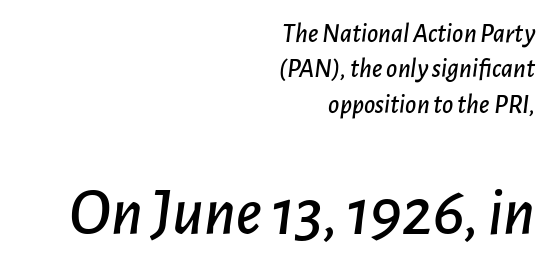
These lines are rendered in a variable-pitch font. In terms of leading, this rendering sits right in the middle. Unmarked baselines from the first word to the last. A typesetter would mark this as italic. Whoever set this made the second block the dominant, larger element.
